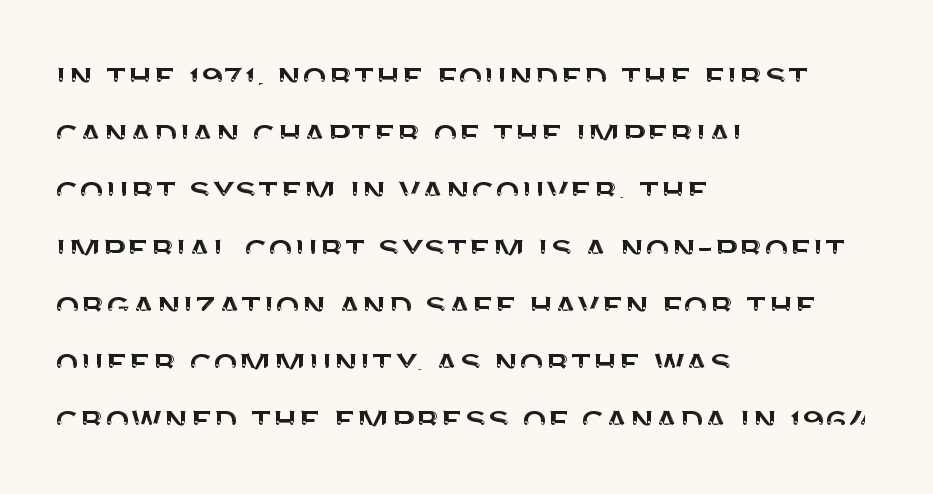
The image shows 40 px sans-serif type, upright; set left-aligned, normal line spacing (1.43x), normal letter spacing, not underlined; medium stroke contrast and a large x-height.
